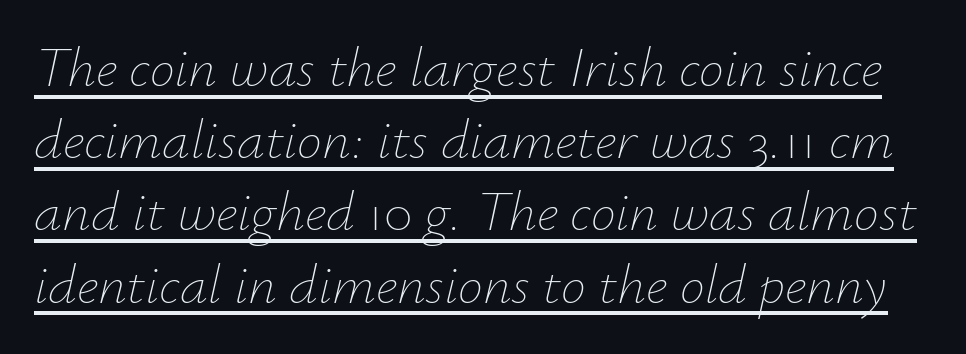
The gaps between neighbouring characters are ordinary and unremarkable. You can see a thin bar hugging the bottom of the glyphs. What's the leading like? Ordinary, nothing unusual. The font is comparable to plain body text, perhaps lighter. Italic: yes, the glyphs are oblique.
